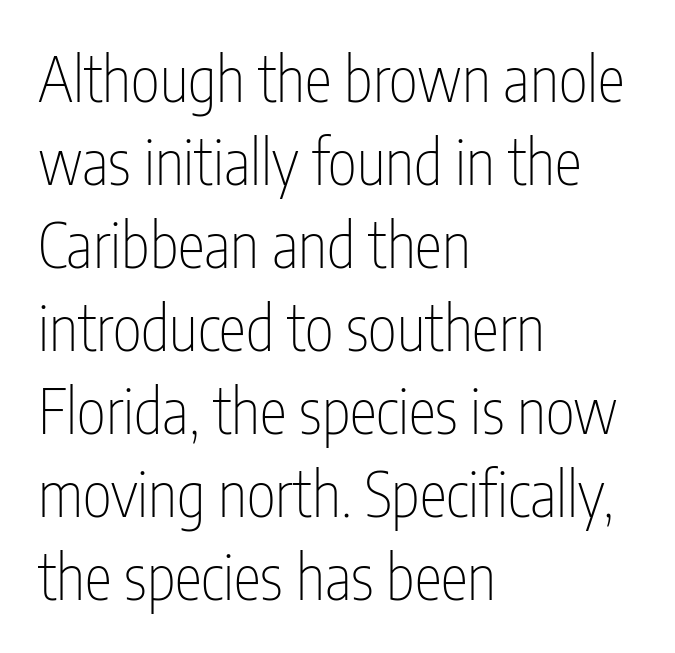
{"serif": "no", "italic": "no", "bold": "no", "weight": "thin", "width": "condensed", "stroke_contrast": "low", "x_height": "medium", "monospaced": "no", "underline": "no", "align": "left", "line_spacing": "normal", "line_spacing_ratio": 1.34, "letter_spacing": "normal", "letter_spacing_em": 0.0, "glyph_px": 62}
